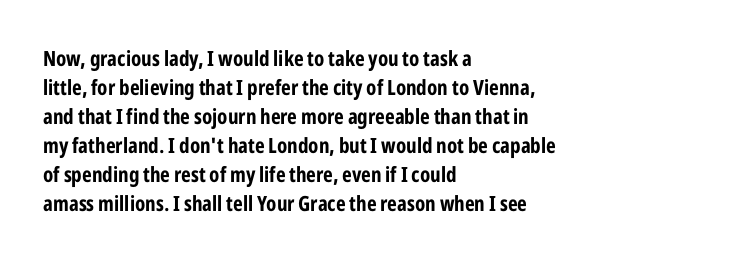
The lines are quadded left. These lines keep a tight, regular rhythm from letter to letter. The gap between lines stays unmarked. It's the straight-up-and-down kind of type. The rendering uses a moderate line-height, typical for paragraphs. Pretty heavy lettering here — definitely bold.
